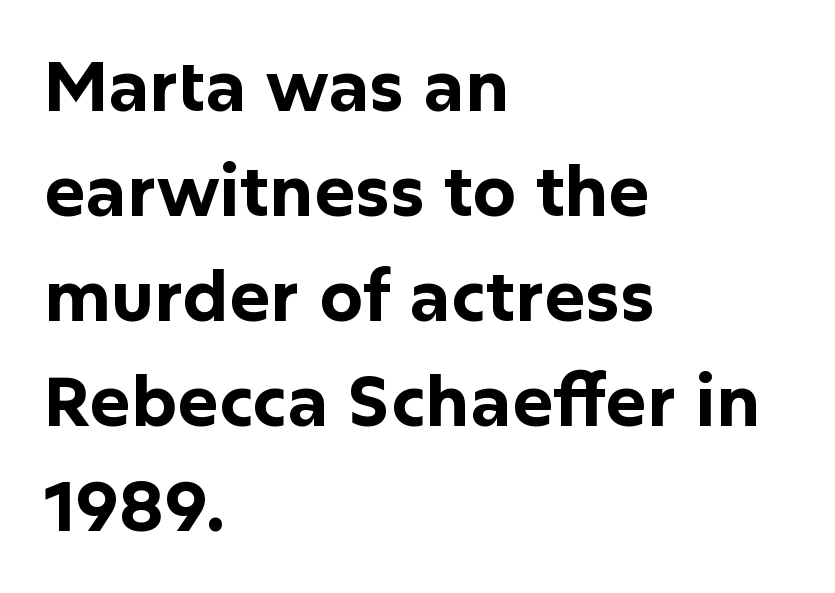
This is the regular roman posture of the typeface. The letters carry no serifs — their stems end cleanly without finishing strokes. Alignment: flush left. Descenders are the only things crossing below the line.
